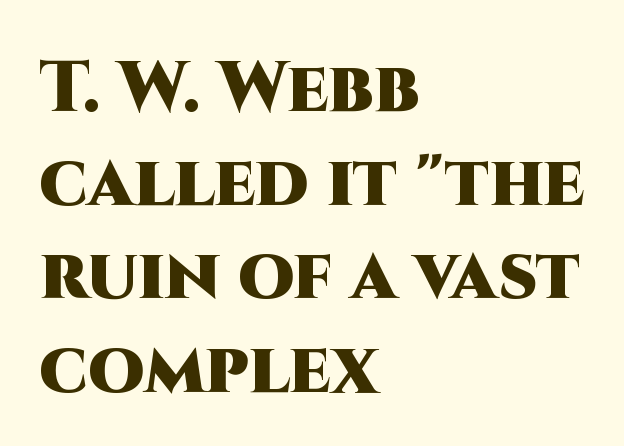
The image shows 72 px heavy sans-serif type, upright; set left-aligned, normal line spacing (1.3x), normal letter spacing, not underlined; high stroke contrast and a large x-height.
